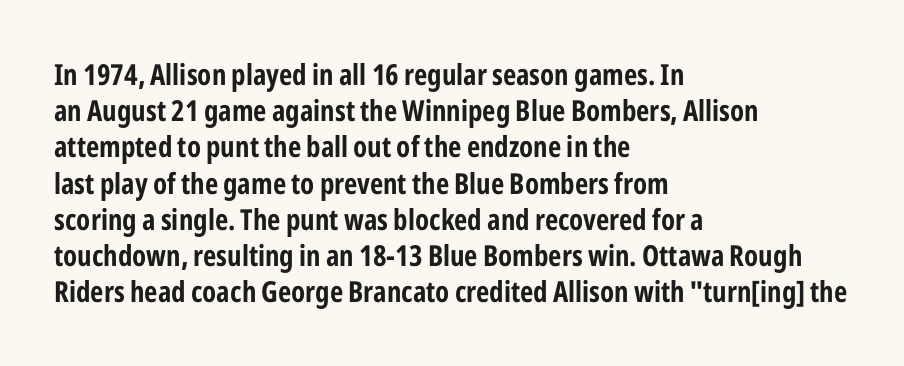
The image shows 29 px bold, condensed sans-serif type, upright; set left-aligned, normal line spacing (1.25x), normal letter spacing, not underlined; low stroke contrast and a medium x-height.
